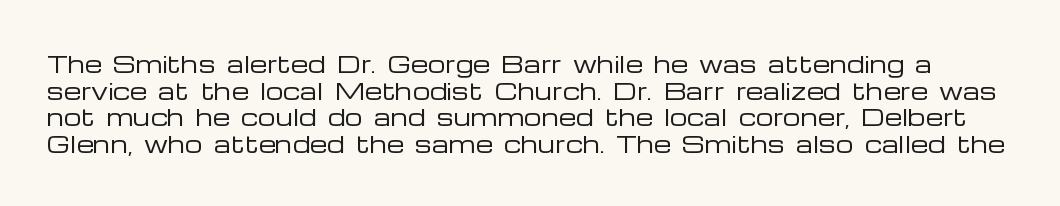
The image shows 22 px text type, upright; set line spacing 1.21x, normal letter spacing, not underlined.
